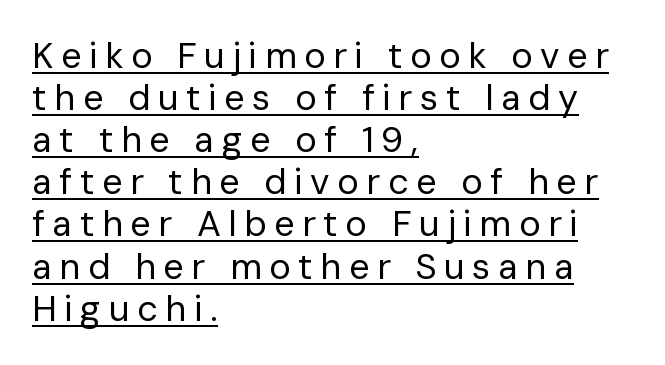
{"serif": "no", "italic": "no", "bold": "no", "weight": "regular", "width": "normal", "stroke_contrast": "low", "x_height": "medium", "monospaced": "no", "underline": "yes", "align": "left", "line_spacing_ratio": 1.17, "letter_spacing": "wide", "letter_spacing_em": 0.21, "glyph_px": 36}
